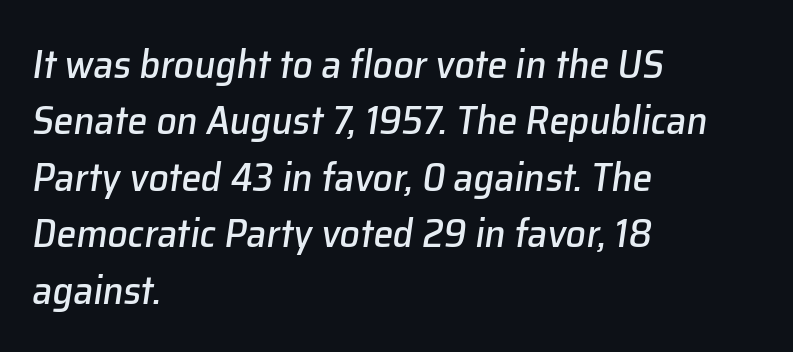
The image shows 40 px text type, italic (leaning right); set left-aligned, normal line spacing (1.41x), normal letter spacing, not underlined; low stroke contrast and a medium x-height.
